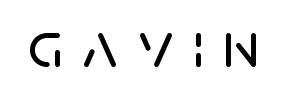
The image shows 65 px sans-serif type, upright; set unusually wide letter spacing (+0.31 em), not underlined; low stroke contrast and a large x-height.
